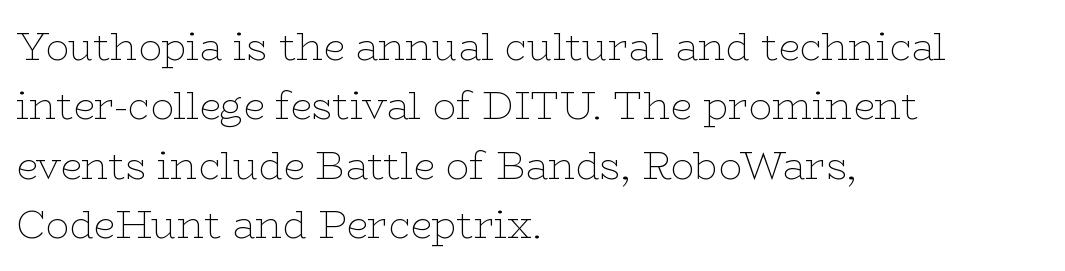
The image shows 39 px thin, wide serif type, upright; set left-aligned, normal line spacing (1.52x), normal letter spacing, not underlined; low stroke contrast and a medium x-height.
